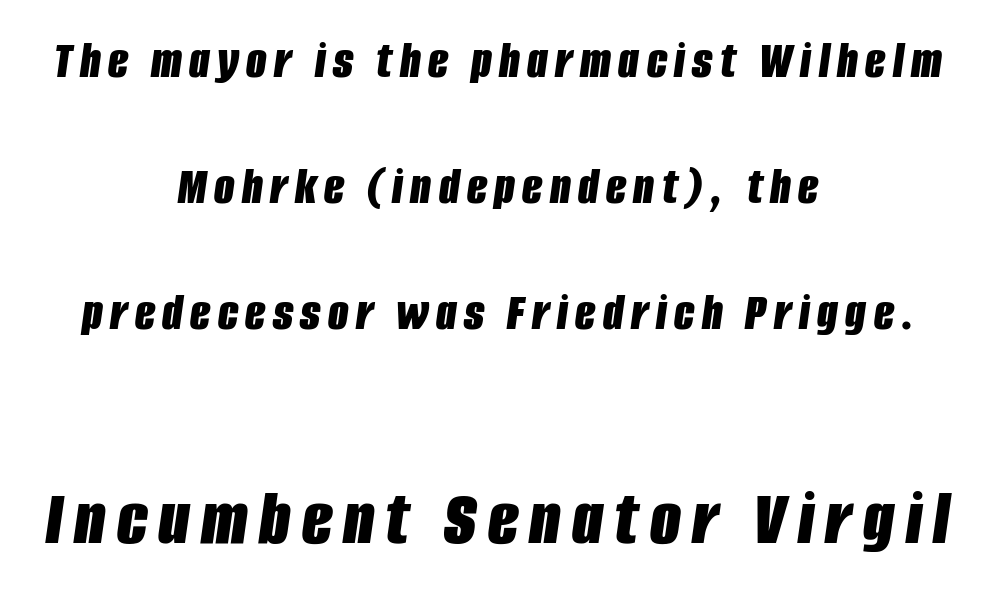
The image shows 80 px bold, condensed type, italic (leaning right); set centered, loose line spacing (2.38x), not underlined; the second (bottom) block is 1.51x larger; low stroke contrast and a large x-height.
